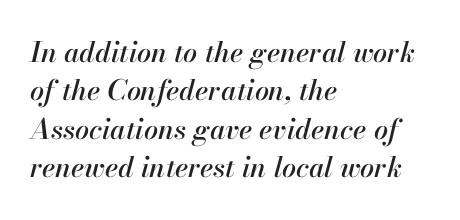
Glance below the letters and you will spot only blank space. Style check: oblique. How are the letters spaced? Ordinarily, with no added tracking. The ragged edge is on the right, which tells us the setting is flush left.
